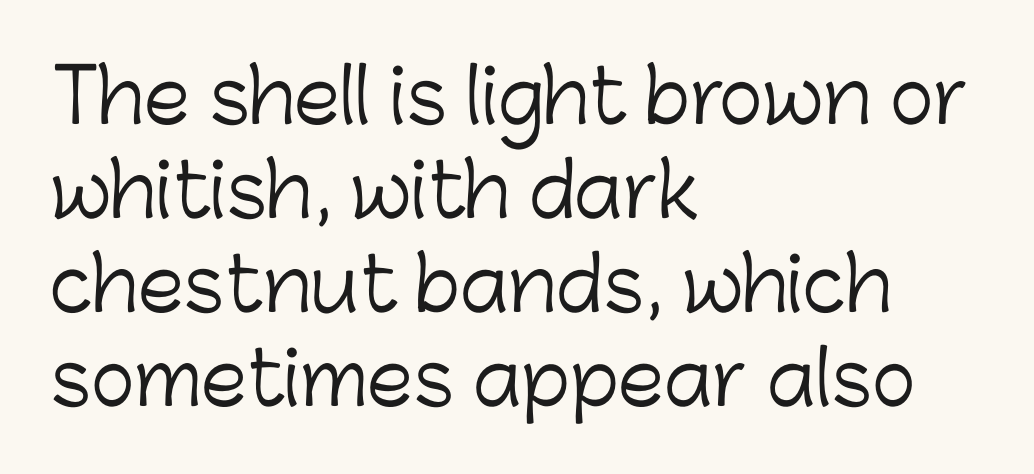
A classic flush-left, rag-right setting is used for this passage. The face used here is rendered with its standard letterfit. Compared with typical paragraphs, the rows here are spaced about the same. A typesetter would call this proportional, since set widths differ per character.
